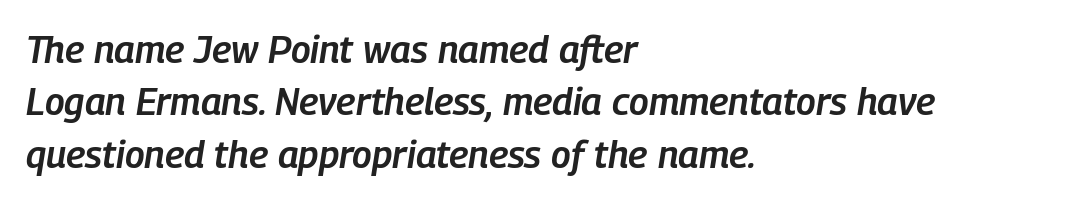
Q: Is the text bold? A: Semi-bold.
Q: Is the text italic (slanted)? A: Yes, it leans right by about 9 degrees.
Q: Is the text underlined? A: No.
Q: How is the paragraph aligned? A: Left-aligned.
Q: Is the spacing between letters normal or unusually wide? A: Normal.
Q: Is the spacing between lines tight, normal or loose? A: Normal.
Q: Width (condensed, normal, or wide)? A: Condensed.
Q: Stroke contrast? A: Low.
Q: x-height? A: Medium.
Q: Monospaced? A: No.
